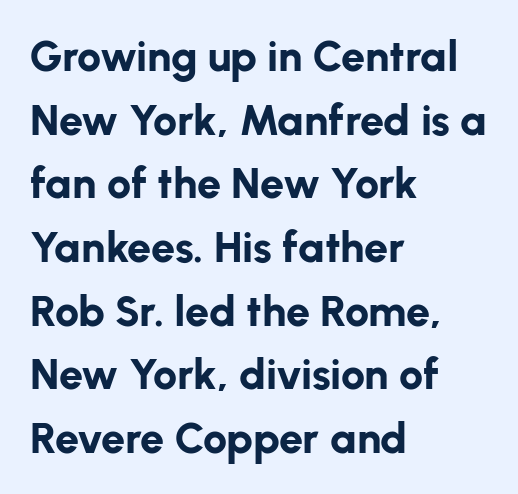
The image shows 43 px bold sans-serif type, upright; set left-aligned, normal line spacing (1.48x), normal letter spacing, not underlined; low stroke contrast and a medium x-height.
